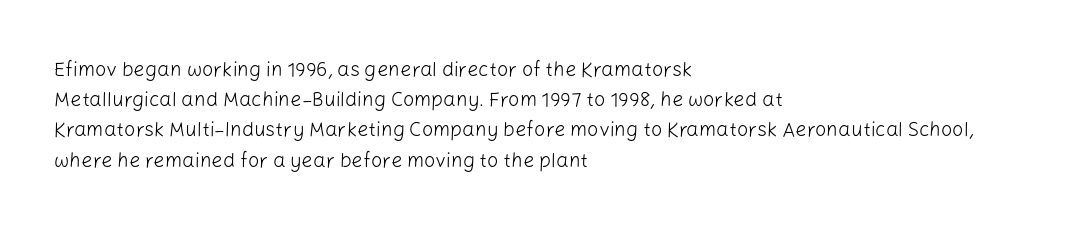
The image shows 20 px text type, upright; set left-aligned, normal line spacing (1.51x), normal letter spacing, not underlined.
